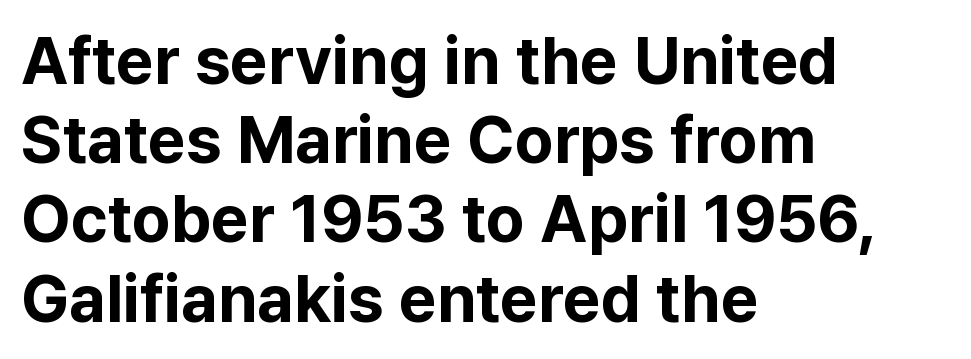
The image shows 66 px bold sans-serif type, upright; set left-aligned, line spacing 1.2x, normal letter spacing, not underlined; low stroke contrast and a medium x-height.
